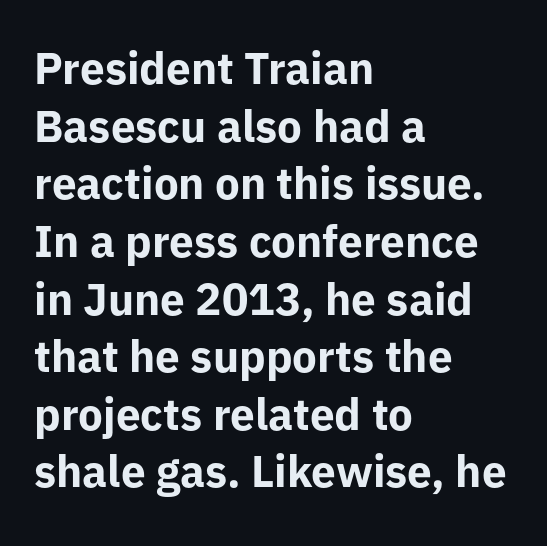
The image shows 44 px bold sans-serif type, upright; set left-aligned, normal line spacing (1.31x), normal letter spacing, not underlined; low stroke contrast and a medium x-height.
